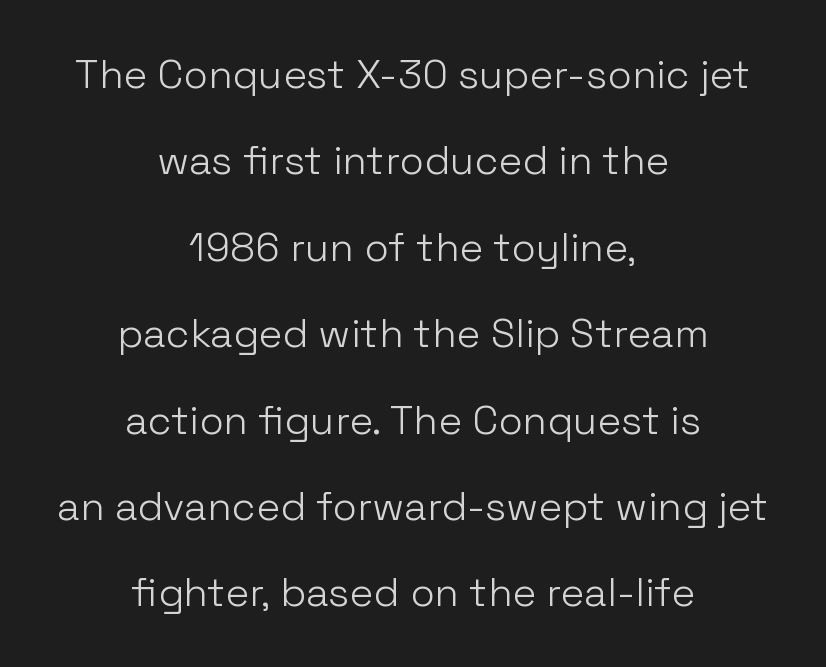
The passage shown is not bold in any degree. The strip under each line holds only bare page. Look at the tracking — it's just the regular setting, nothing added. These lines stack symmetrically, like a column narrowing and widening about its center. To sum up the face: it is a sans, with no serifs.
